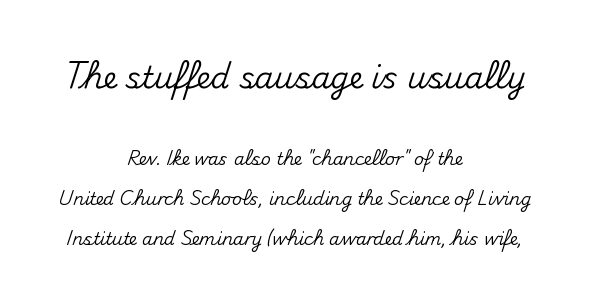
The horizontal fit of the characters is conventional and even. Layout note: lines centered. One glance says open: line gaps are wider than usual. This sample has the flowing, uneven cadence of proportional lettering.
